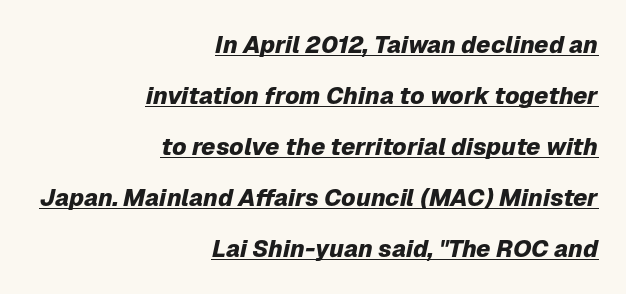
Q: Is the text bold? A: Yes.
Q: Is the text italic (slanted)? A: Yes, it leans right by about 12 degrees.
Q: Is the text underlined? A: Yes.
Q: How is the paragraph aligned? A: Right-aligned.
Q: Is the spacing between letters normal or unusually wide? A: Normal.
Q: Is the spacing between lines tight, normal or loose? A: Loose.
